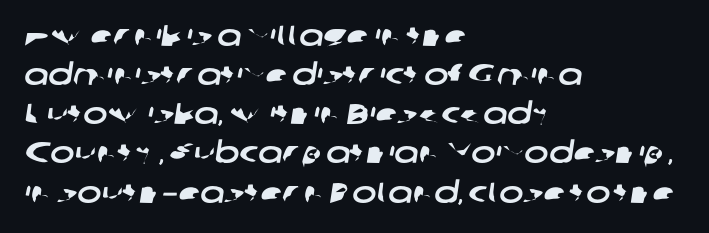
{"serif": "no", "width": "wide", "stroke_contrast": "low", "x_height": "medium", "monospaced": "no", "underline": "no", "align": "left", "line_spacing": "normal", "line_spacing_ratio": 1.35, "letter_spacing": "normal", "letter_spacing_em": 0.0, "glyph_px": 29}
